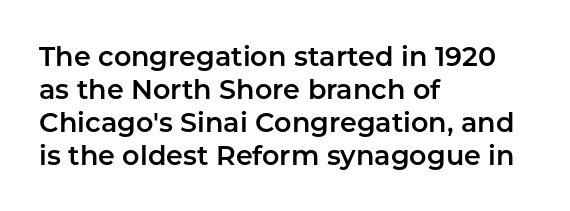
{"italic": "no", "underline": "no", "align": "left", "line_spacing_ratio": 1.22, "letter_spacing": "normal", "letter_spacing_em": 0.0, "glyph_px": 27}
